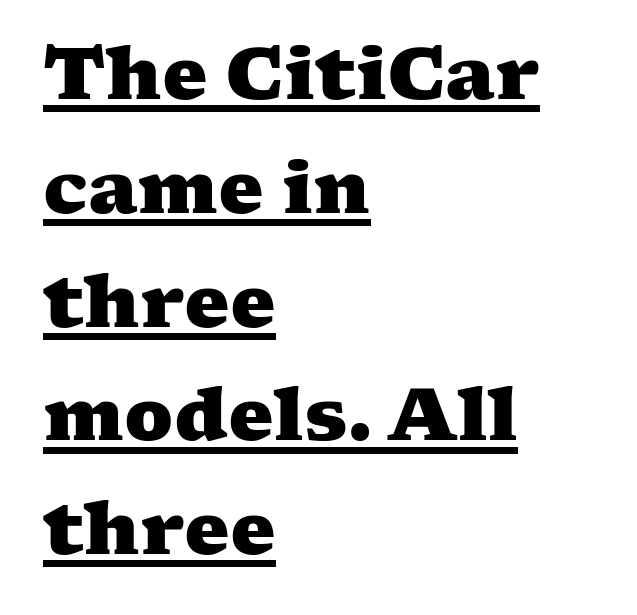
The image shows 72 px heavy, wide serif type; set left-aligned, normal line spacing (1.58x), normal letter spacing, underlined; medium stroke contrast and a medium x-height.
